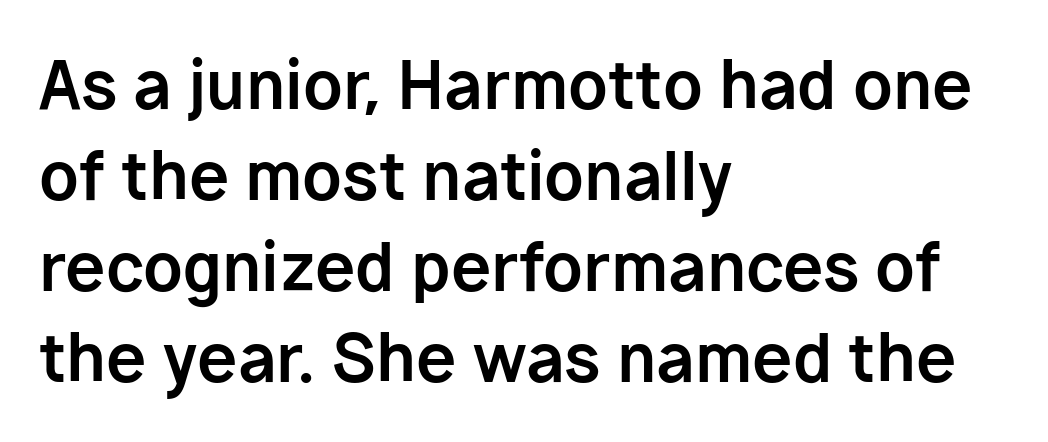
Q: Is the text bold? A: Yes.
Q: Is the text italic (slanted)? A: No, it is upright.
Q: Is the typeface a serif or a sans-serif typeface? A: Sans-serif.
Q: Is the text underlined? A: No.
Q: How is the paragraph aligned? A: Left-aligned.
Q: Is the spacing between letters normal or unusually wide? A: Normal.
Q: Is the spacing between lines tight, normal or loose? A: Normal.
Q: Width (condensed, normal, or wide)? A: Normal.
Q: Stroke contrast? A: Low.
Q: x-height? A: Medium.
Q: Monospaced? A: No.
